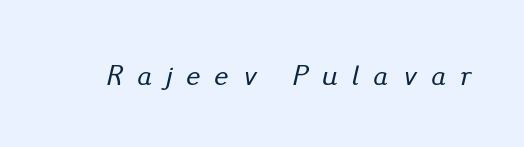
The image shows 29 px text type, italic (leaning right); set unusually wide letter spacing (+0.5 em), not underlined; low stroke contrast and a small x-height.
